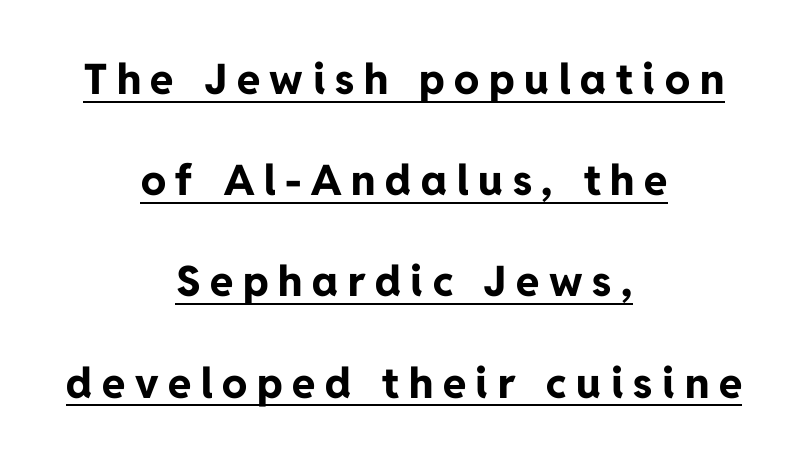
Q: Is the text bold? A: Yes.
Q: Is the text italic (slanted)? A: No, it is upright.
Q: Is the typeface a serif or a sans-serif typeface? A: Sans-serif.
Q: Is the text underlined? A: Yes.
Q: How is the paragraph aligned? A: Centered.
Q: Is the spacing between letters normal or unusually wide? A: Unusually wide.
Q: Is the spacing between lines tight, normal or loose? A: Loose.
Q: Width (condensed, normal, or wide)? A: Normal.
Q: Stroke contrast? A: Low.
Q: x-height? A: Medium.
Q: Monospaced? A: No.
